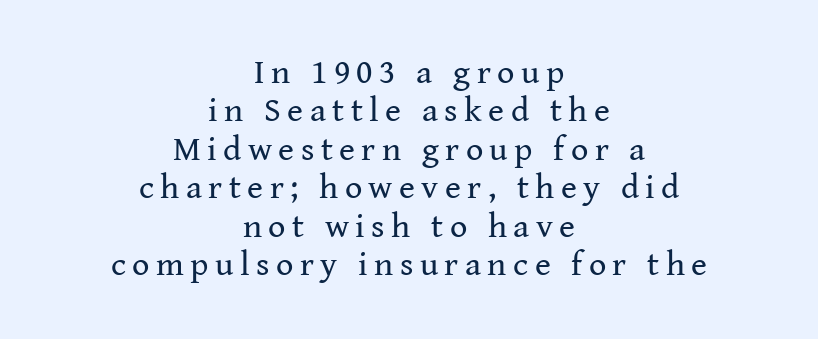
{"serif": "yes", "italic": "no", "bold": "no", "weight": "regular", "width": "normal", "stroke_contrast": "medium", "x_height": "medium", "monospaced": "no", "underline": "no", "align": "center", "line_spacing": "tight", "line_spacing_ratio": 1.13, "glyph_px": 34}
